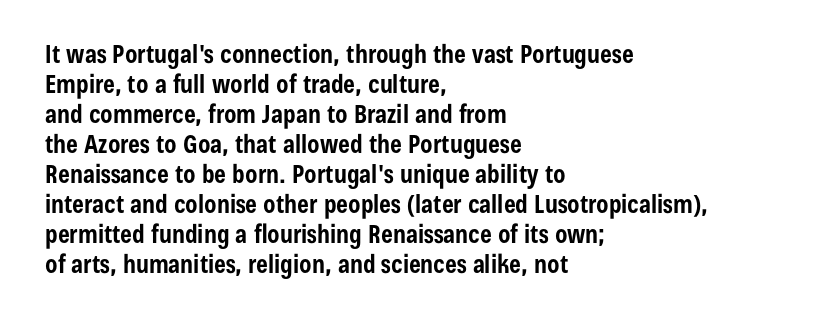
Q: Is the text bold? A: Yes.
Q: Is the text italic (slanted)? A: No, it is upright.
Q: Is the text underlined? A: No.
Q: How is the paragraph aligned? A: Left-aligned.
Q: Is the spacing between letters normal or unusually wide? A: Normal.
